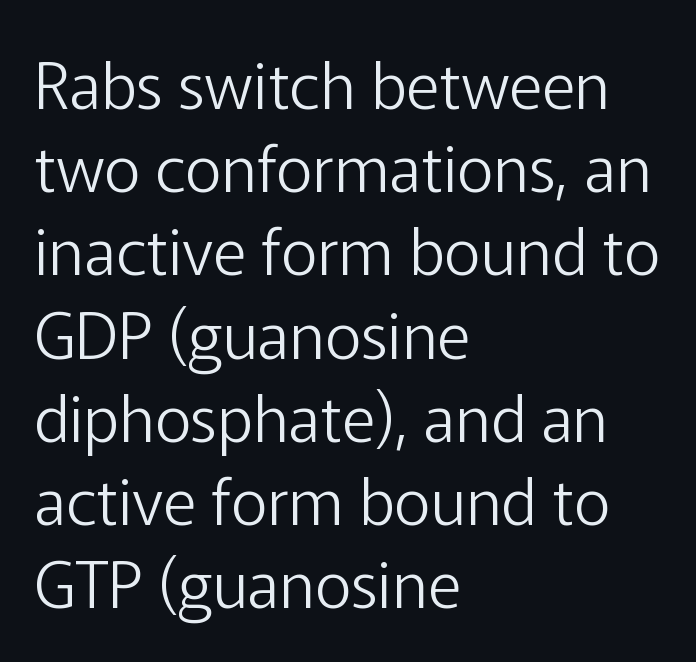
Q: Is the text bold? A: No.
Q: Is the text italic (slanted)? A: No, it is upright.
Q: Is the typeface a serif or a sans-serif typeface? A: Sans-serif.
Q: Is the text underlined? A: No.
Q: How is the paragraph aligned? A: Left-aligned.
Q: Is the spacing between letters normal or unusually wide? A: Normal.
Q: Is the spacing between lines tight, normal or loose? A: Normal.
Q: Width (condensed, normal, or wide)? A: Normal.
Q: Stroke contrast? A: Low.
Q: x-height? A: Medium.
Q: Monospaced? A: No.
